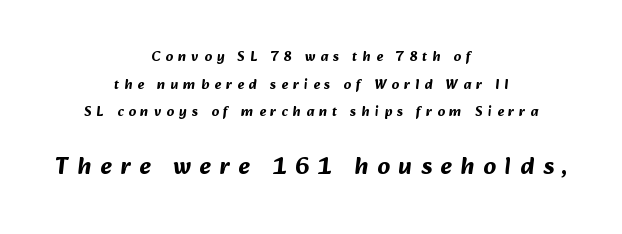
Q: Is the text bold? A: Yes.
Q: Is the text underlined? A: No.
Q: How is the paragraph aligned? A: Centered.
Q: Is the spacing between letters normal or unusually wide? A: Unusually wide.
Q: Is the spacing between lines tight, normal or loose? A: Loose.
Q: Which block of text is set in a larger size, the first (top) or the second (bottom)? A: The second (bottom) one.
